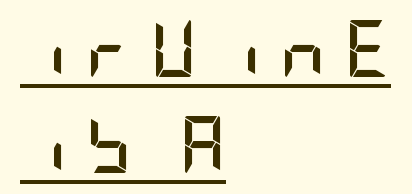
A student would call this left alignment; a typographer would say flush left, rag right. Typographically, this falls in the sans-serif category. Loose tracking; the words dissolve into strings of separated letters. Compared with an ordinary text face, these strokes are far heavier — a full bold. Upright lettering throughout.
